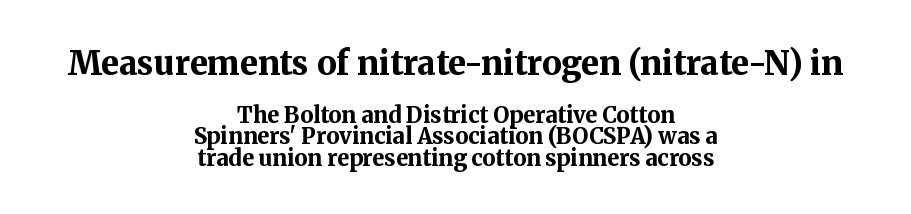
{"serif": "yes", "italic": "no", "bold": "yes", "weight": "bold", "width": "normal", "stroke_contrast": "medium", "x_height": "medium", "monospaced": "no", "underline": "no", "align": "center", "line_spacing": "tight", "line_spacing_ratio": 0.98, "letter_spacing": "normal", "letter_spacing_em": 0.0, "larger_block": "first", "size_ratio": 1.5, "glyph_px": 33}
